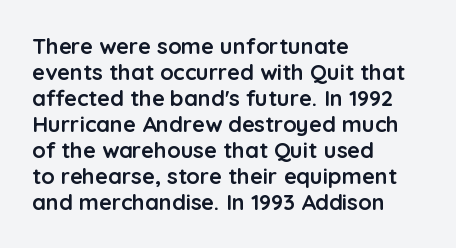
{"italic": "no", "bold": "yes", "underline": "no", "align": "left", "line_spacing_ratio": 1.18, "letter_spacing": "normal", "letter_spacing_em": 0.0, "glyph_px": 22}
